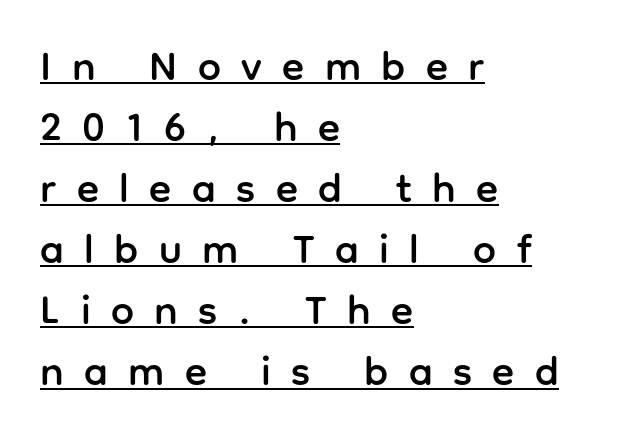
{"serif": "no", "italic": "no", "width": "normal", "stroke_contrast": "low", "x_height": "medium", "monospaced": "no", "underline": "yes", "align": "left", "line_spacing": "normal", "line_spacing_ratio": 1.49, "letter_spacing": "wide", "letter_spacing_em": 0.5, "glyph_px": 41}
